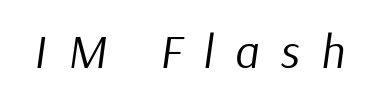
The image shows 47 px regular-weight type, italic (leaning right); set unusually wide letter spacing (+0.45 em), not underlined; low stroke contrast and a medium x-height.
